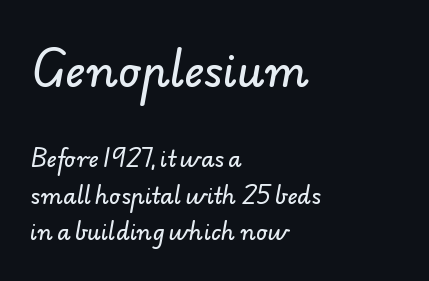
The image shows 44 px sans-serif type; set left-aligned, normal line spacing (1.66x), normal letter spacing, not underlined; the first (top) block is 2.0x larger; low stroke contrast and a small x-height.
